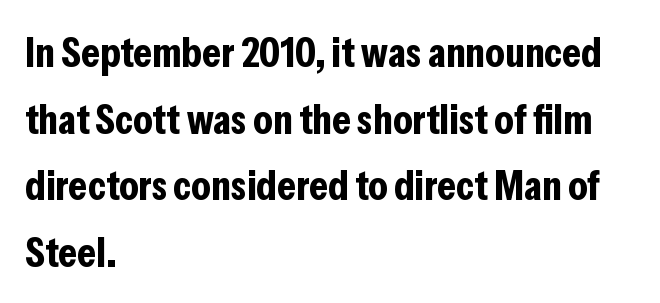
Letterform terminals end flat and unadorned throughout the passage. Leftover space on each line is placed entirely after the last word. When letters stand straight like this, we call the style roman or upright. The passage shown is emphatically bold.
